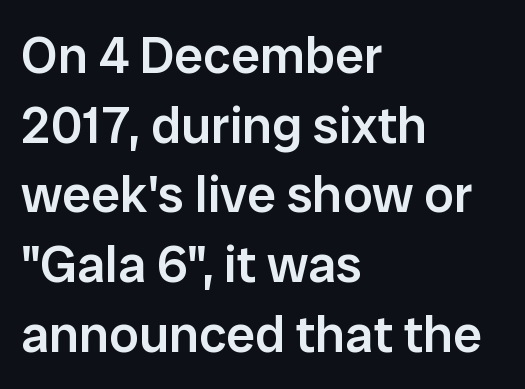
The image shows 52 px semibold sans-serif type, upright; set left-aligned, normal line spacing (1.34x), normal letter spacing, not underlined; low stroke contrast and a medium x-height.
